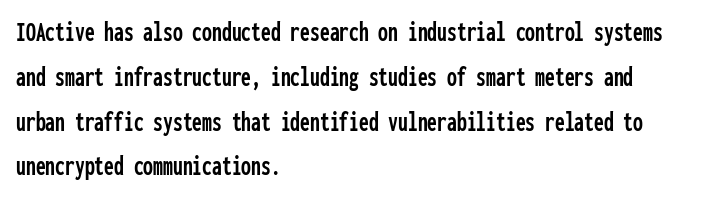
Q: Is the text italic (slanted)? A: No, it is upright.
Q: Is the typeface a serif or a sans-serif typeface? A: Sans-serif.
Q: Is the text underlined? A: No.
Q: How is the paragraph aligned? A: Left-aligned.
Q: Is the spacing between letters normal or unusually wide? A: Normal.
Q: Is the spacing between lines tight, normal or loose? A: Normal.
Q: Width (condensed, normal, or wide)? A: Condensed.
Q: Stroke contrast? A: Low.
Q: x-height? A: Medium.
Q: Monospaced? A: Yes.
